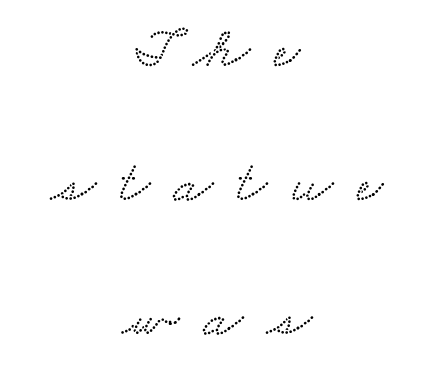
Serifs: yes, visible at the terminals of the letterforms. Is there much room between lines? Yes — plenty of vertical air separates them. Think of a printed novel: that variable character pitch is what you see here. Check the space under the baseline: it is left empty. Horizontal alignment here is central, giving a formal, balanced look.
